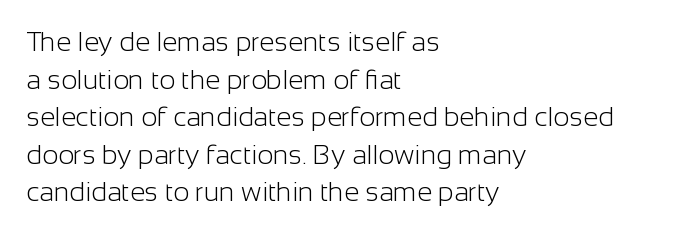
Notice how the stems are strictly vertical — no italics here. A bare baseline throughout the passage. Inter-character spacing is left at the font's built-in metrics. Vertical spacing — default. The ragged edge is on the right, which tells us the setting is flush left. The font sits on the lighter half of the weight spectrum, regular included.
